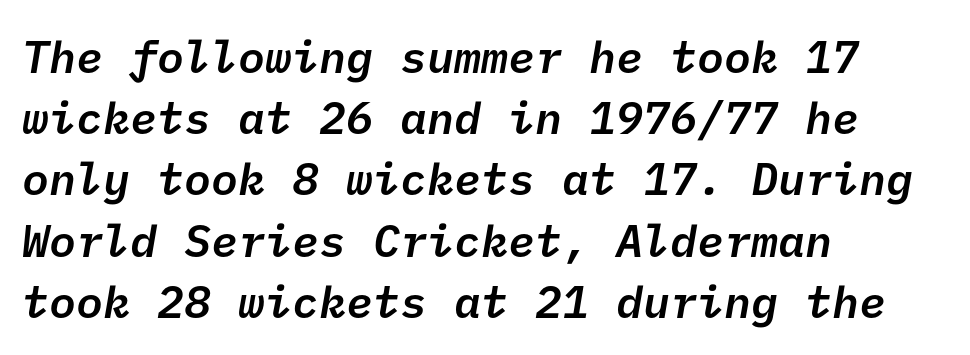
{"serif": "no", "bold": "semi", "weight": "semibold", "width": "normal", "stroke_contrast": "low", "x_height": "medium", "underline": "no", "align": "left", "line_spacing": "normal", "line_spacing_ratio": 1.36, "letter_spacing": "normal", "letter_spacing_em": 0.0, "glyph_px": 45}
